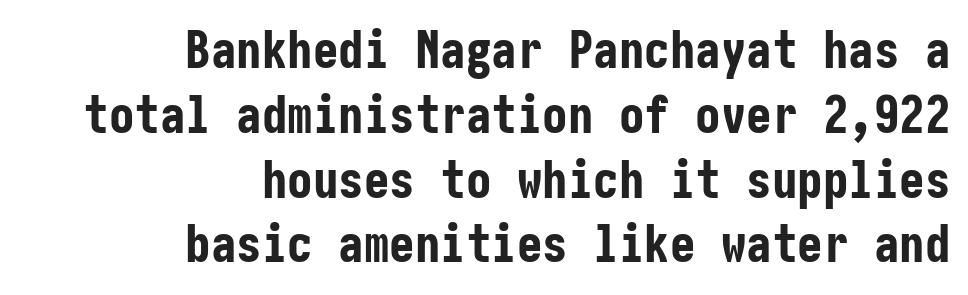
{"serif": "no", "italic": "no", "bold": "yes", "weight": "bold", "width": "condensed", "stroke_contrast": "low", "x_height": "medium", "underline": "no", "align": "right", "line_spacing": "normal", "line_spacing_ratio": 1.27, "letter_spacing": "normal", "letter_spacing_em": 0.0, "glyph_px": 51}
